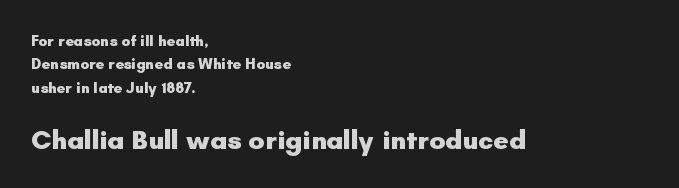
If you drew a ruler down the left edge, every line would touch it. Typesetter's note: full bold, strokes at maximum text heaviness. Posture: upright roman. Inter-character spacing is left at the font's built-in metrics.
